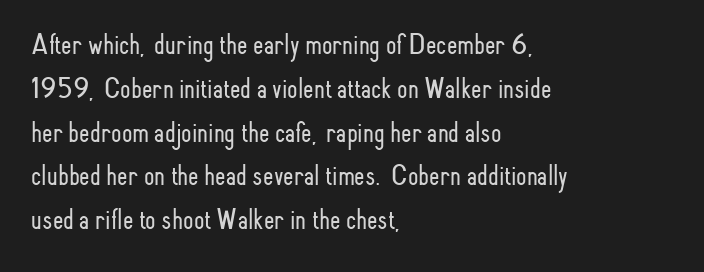
{"serif": "no", "italic": "no", "bold": "no", "weight": "light", "width": "condensed", "stroke_contrast": "low", "x_height": "small", "monospaced": "no", "underline": "no", "align": "left", "line_spacing": "normal", "line_spacing_ratio": 1.46, "letter_spacing": "normal", "letter_spacing_em": 0.0, "glyph_px": 30}
